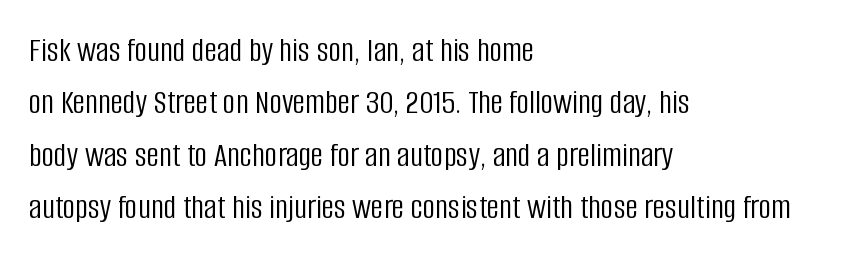
{"serif": "no", "italic": "no", "bold": "no", "weight": "light", "width": "condensed", "stroke_contrast": "low", "x_height": "large", "monospaced": "no", "underline": "no", "align": "left", "line_spacing": "normal", "line_spacing_ratio": 1.5, "letter_spacing": "normal", "letter_spacing_em": 0.0, "glyph_px": 35}
